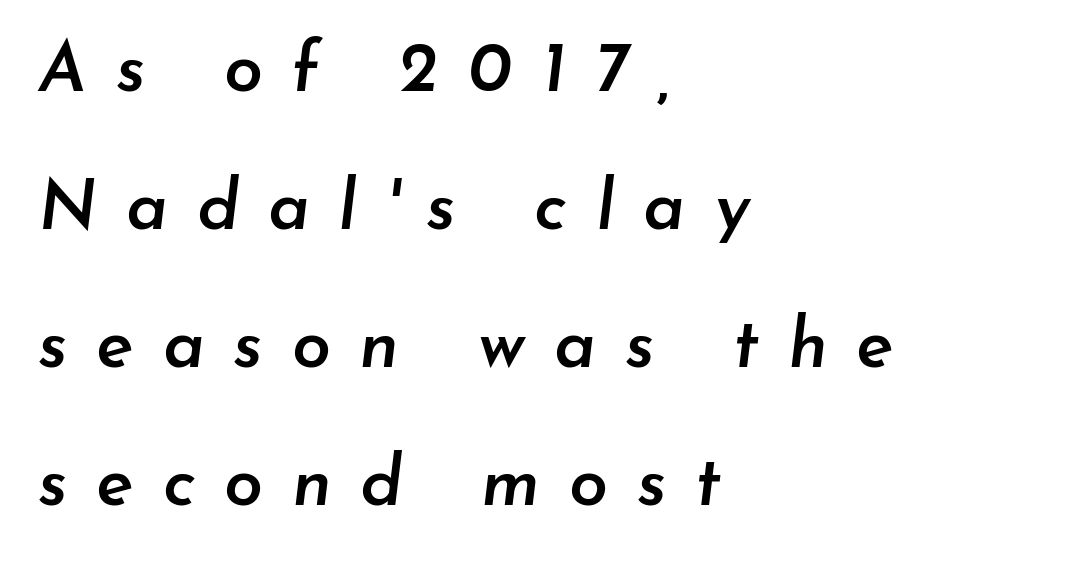
Q: Is the text bold? A: Semi-bold.
Q: Is the text italic (slanted)? A: Yes, it leans right by about 7 degrees.
Q: Is the text underlined? A: No.
Q: How is the paragraph aligned? A: Left-aligned.
Q: Is the spacing between letters normal or unusually wide? A: Unusually wide.
Q: Is the spacing between lines tight, normal or loose? A: Loose.
Q: Width (condensed, normal, or wide)? A: Normal.
Q: Stroke contrast? A: Low.
Q: x-height? A: Small.
Q: Monospaced? A: No.
